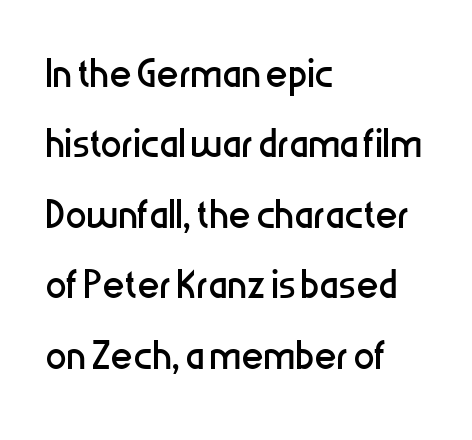
The line texture is even and compact thanks to regular tracking. The glyphs are unaccompanied by any horizontal stroke below them. Interline gaps are of average width in this sample. The lettering holds an erect, upright posture throughout. A quiet, ordinary-to-light weight characterises the typeface. Look at the bottom of the vertical strokes: they stop flat, with no serifs.
